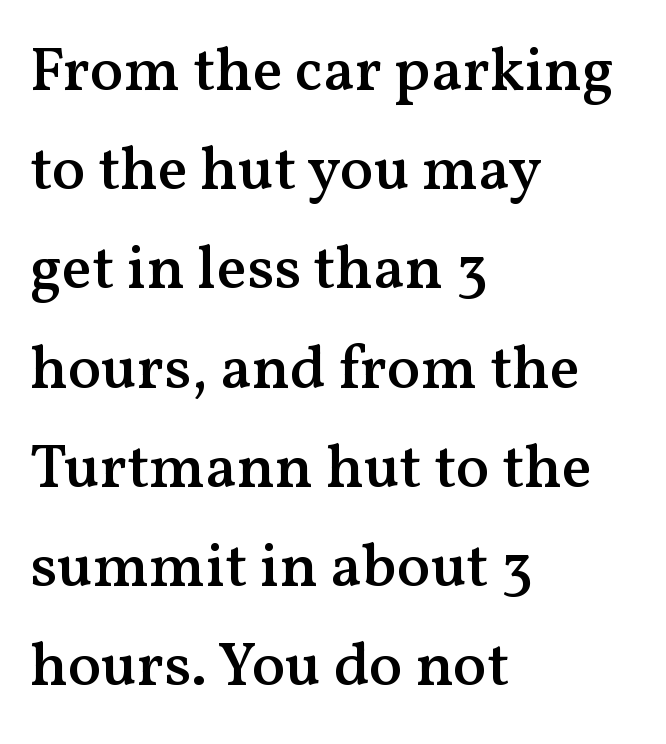
The image shows 62 px semibold serif type, upright; set left-aligned, normal line spacing (1.6x), normal letter spacing, not underlined; medium stroke contrast and a medium x-height.
